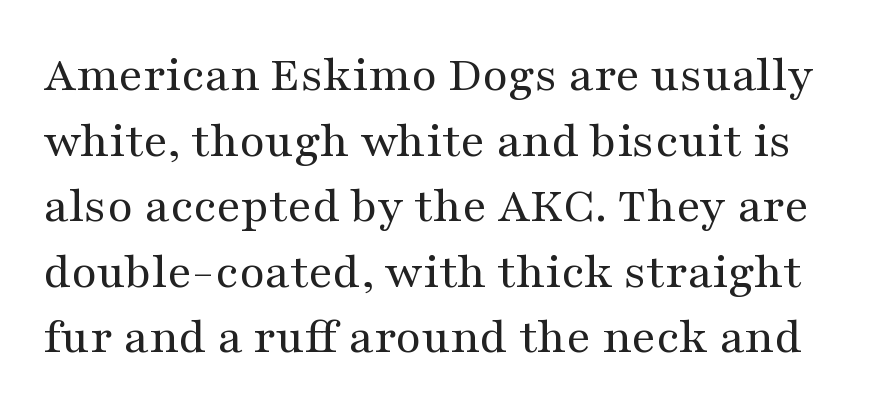
What kind of face is this? One with serifs. Stroke thickness stays within the range of a standard reading face or lighter. Between one letter and the next there's only the usual sliver of space. Spacing verdict: proportional, widths tailored to each character. If you drew a line through each stem, it would be perfectly vertical.
